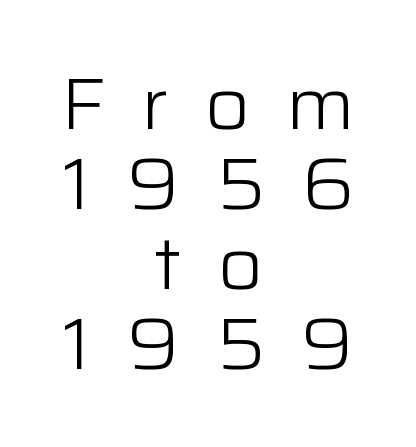
The image shows 74 px light sans-serif type, upright; set centered, tight line spacing (1.08x), unusually wide letter spacing (+0.48 em), not underlined; low stroke contrast and a medium x-height.
